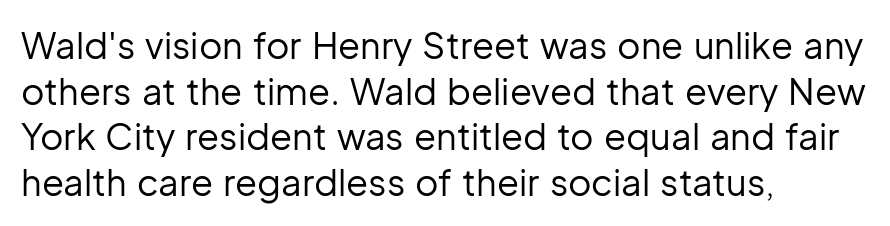
Q: Is the text bold? A: No.
Q: Is the text italic (slanted)? A: No, it is upright.
Q: Is the typeface a serif or a sans-serif typeface? A: Sans-serif.
Q: Is the text underlined? A: No.
Q: How is the paragraph aligned? A: Left-aligned.
Q: Is the spacing between letters normal or unusually wide? A: Normal.
Q: Is the spacing between lines tight, normal or loose? A: Normal.
Q: Width (condensed, normal, or wide)? A: Normal.
Q: Stroke contrast? A: Low.
Q: x-height? A: Medium.
Q: Monospaced? A: No.
